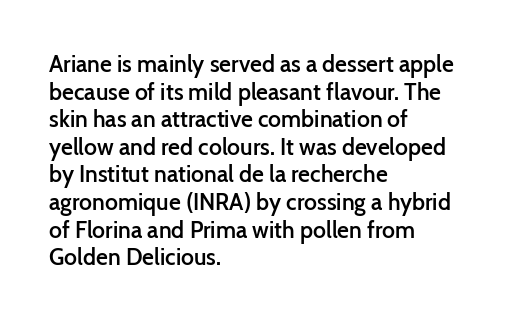
Q: Is the text bold? A: Semi-bold.
Q: Is the text italic (slanted)? A: No, it is upright.
Q: Is the text underlined? A: No.
Q: How is the paragraph aligned? A: Left-aligned.
Q: Is the spacing between letters normal or unusually wide? A: Normal.
